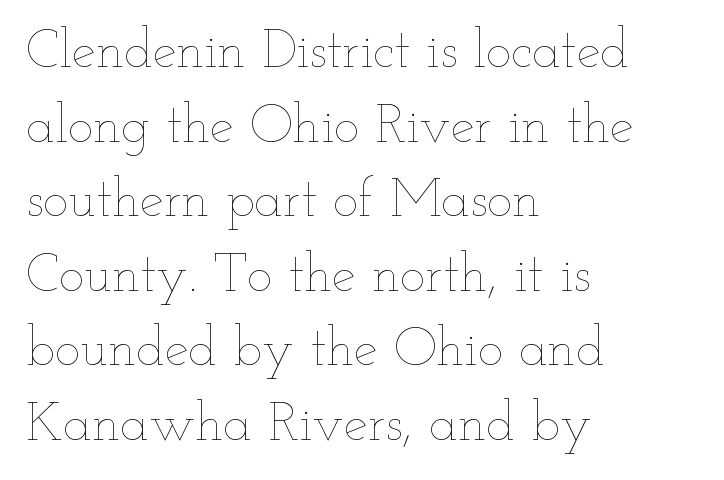
{"italic": "no", "bold": "no", "weight": "thin", "width": "wide", "stroke_contrast": "low", "x_height": "small", "monospaced": "no", "underline": "no", "align": "left", "line_spacing": "normal", "line_spacing_ratio": 1.38, "letter_spacing": "normal", "letter_spacing_em": 0.0, "glyph_px": 54}
